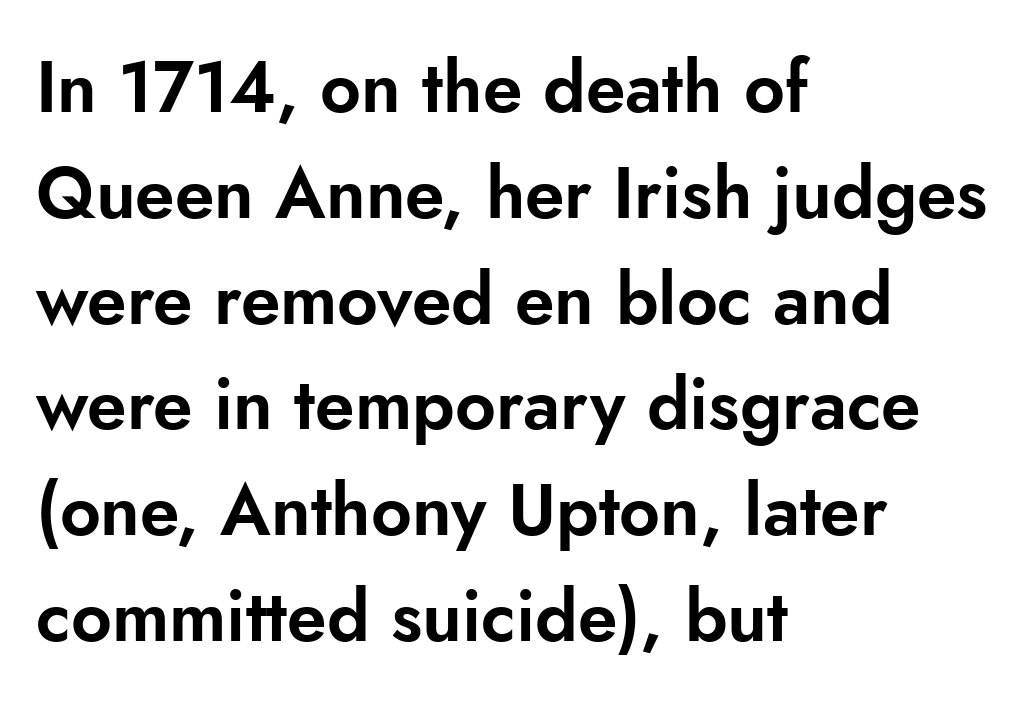
{"serif": "no", "italic": "no", "width": "normal", "stroke_contrast": "low", "x_height": "small", "monospaced": "no", "underline": "no", "align": "left", "line_spacing": "normal", "line_spacing_ratio": 1.49, "letter_spacing": "normal", "letter_spacing_em": 0.0, "glyph_px": 71}
